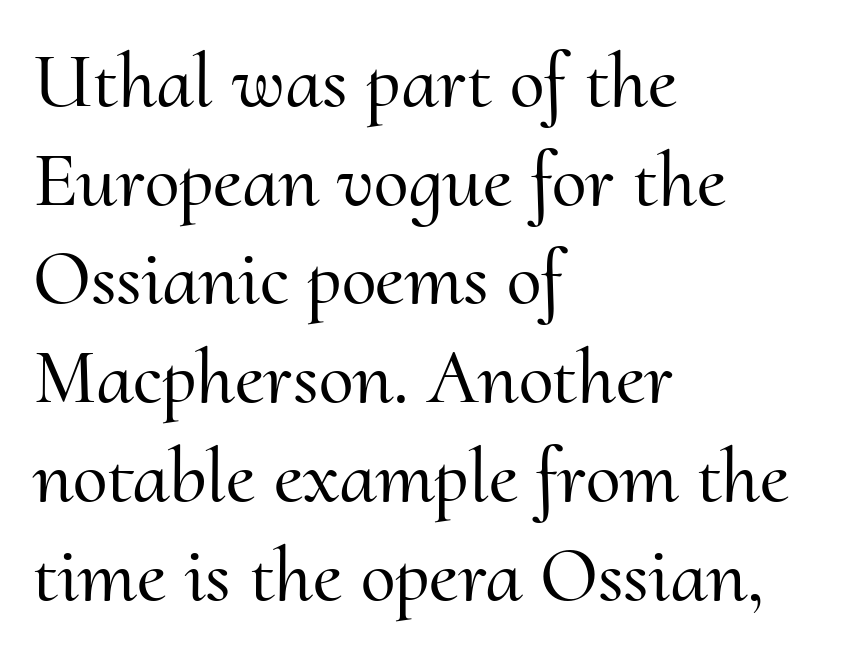
The gaps between neighbouring characters are ordinary and unremarkable. These lines were composed using upright roman letters. Unlike a clean sans, this face finishes its strokes with serifs. Honestly, there is no underline to notice here at all. All the whitespace from short lines collects on the right.
